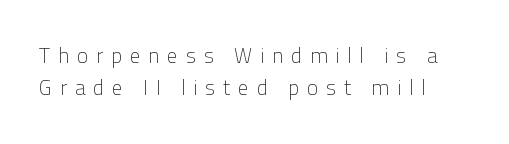
Q: Is the text bold? A: No.
Q: Is the text italic (slanted)? A: No, it is upright.
Q: Is the text underlined? A: No.
Q: How is the paragraph aligned? A: Left-aligned.
Q: Is the spacing between letters normal or unusually wide? A: Unusually wide.
Q: Is the spacing between lines tight, normal or loose? A: Normal.
